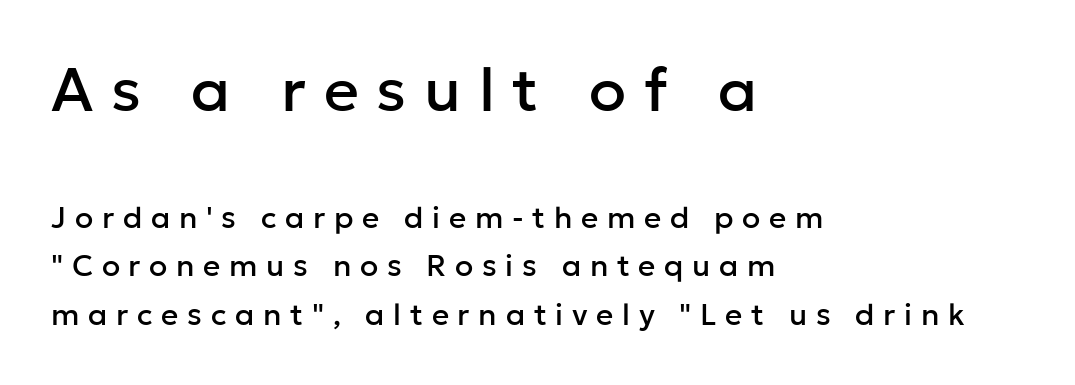
Q: Is the text italic (slanted)? A: No, it is upright.
Q: Is the typeface a serif or a sans-serif typeface? A: Sans-serif.
Q: Is the text underlined? A: No.
Q: How is the paragraph aligned? A: Left-aligned.
Q: Is the spacing between letters normal or unusually wide? A: Unusually wide.
Q: Is the spacing between lines tight, normal or loose? A: Normal.
Q: Which block of text is set in a larger size, the first (top) or the second (bottom)? A: The first (top) one.
Q: Width (condensed, normal, or wide)? A: Normal.
Q: Stroke contrast? A: Low.
Q: x-height? A: Medium.
Q: Monospaced? A: No.
